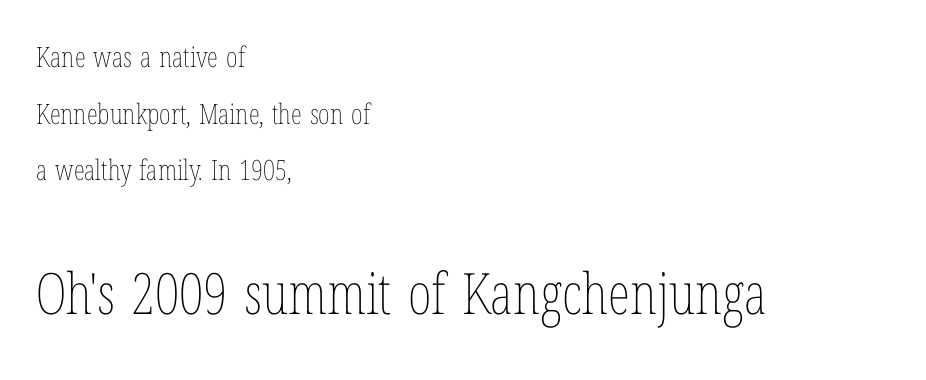
{"italic": "no", "bold": "no", "weight": "thin", "width": "condensed", "stroke_contrast": "low", "x_height": "medium", "monospaced": "no", "underline": "no", "align": "left", "line_spacing": "loose", "line_spacing_ratio": 2.02, "letter_spacing": "normal", "letter_spacing_em": 0.0, "larger_block": "second", "size_ratio": 2.04, "glyph_px": 57}
